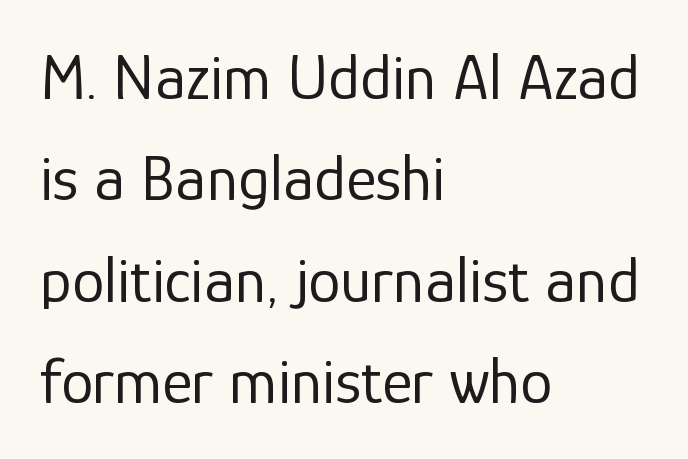
It's the straight-up-and-down kind of type. Check the space under the baseline: it is left empty. The letterforms sit shoulder to shoulder at normal distance. The setting favours the left margin, as ordinary paragraphs usually do.
